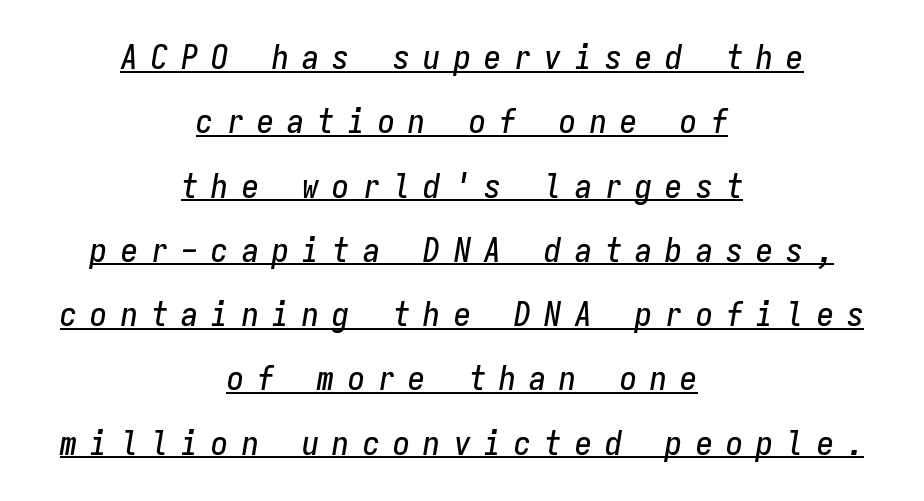
Monospaced: the letters line up in strict vertical columns. Every row of glyphs is offset so its center matches the block's center. The type is letterspaced generously, with wide tracking. The letters are slanted; this is an italic face.
